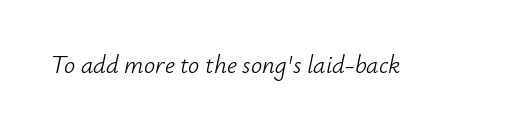
Q: Is the text bold? A: No.
Q: Is the text italic (slanted)? A: Yes, it leans right by about 12 degrees.
Q: Is the text underlined? A: No.
Q: Is the spacing between letters normal or unusually wide? A: Normal.
